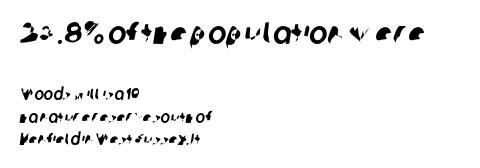
{"serif": "no", "width": "normal", "stroke_contrast": "low", "x_height": "medium", "monospaced": "no", "underline": "no", "align": "left", "line_spacing": "normal", "line_spacing_ratio": 1.4, "letter_spacing": "normal", "letter_spacing_em": 0.0, "larger_block": "first", "size_ratio": 1.94, "glyph_px": 31}
